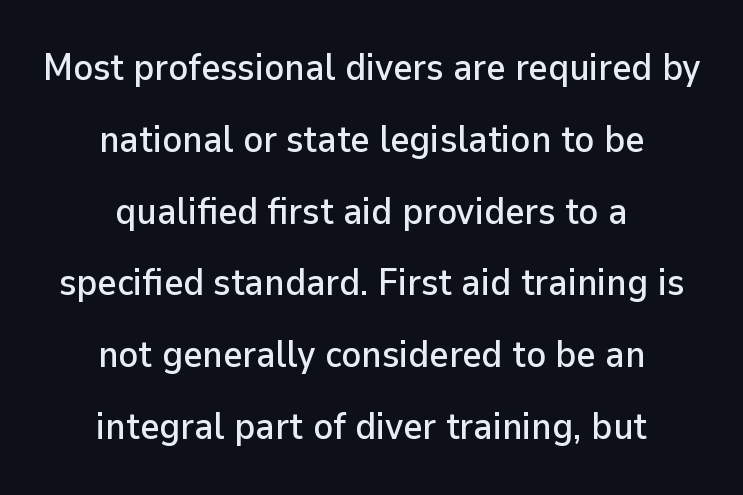
Q: Is the text italic (slanted)? A: No, it is upright.
Q: Is the typeface a serif or a sans-serif typeface? A: Sans-serif.
Q: Is the text underlined? A: No.
Q: How is the paragraph aligned? A: Centered.
Q: Is the spacing between letters normal or unusually wide? A: Normal.
Q: Is the spacing between lines tight, normal or loose? A: Loose.
Q: Width (condensed, normal, or wide)? A: Normal.
Q: Stroke contrast? A: Low.
Q: x-height? A: Medium.
Q: Monospaced? A: No.
